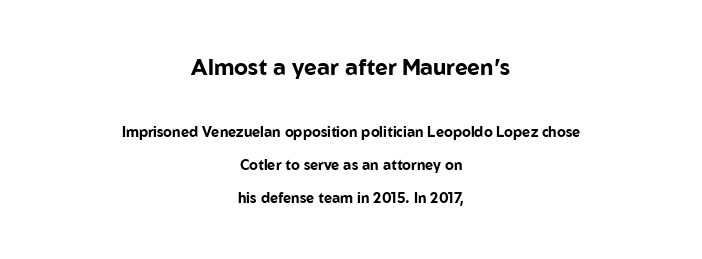
The image shows 22 px bold type, upright; set centered, loose line spacing (2.36x), normal letter spacing, not underlined; the first (top) block is 1.57x larger.
